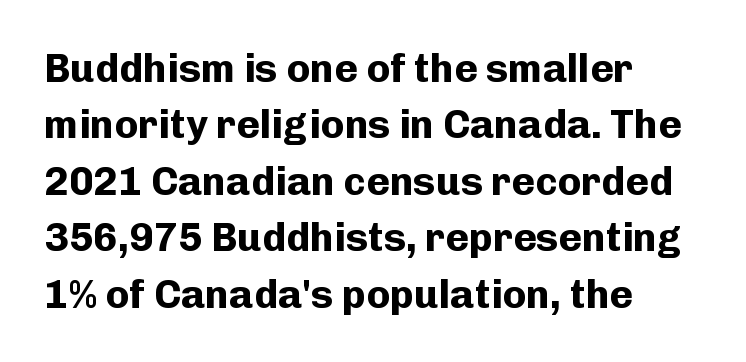
The rendering uses natural spacing where letterforms have individual widths. How heavy is the stroke? Heavy — this is a bold. The baseline area is clear. Normally led — the rows are evenly, conventionally spaced. Observe the ordinary spacing: letters are neighbours, not strangers.
